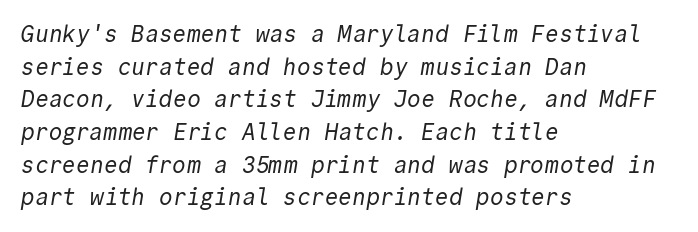
Q: Is the text bold? A: No.
Q: Is the text underlined? A: No.
Q: How is the paragraph aligned? A: Left-aligned.
Q: Is the spacing between letters normal or unusually wide? A: Normal.
Q: Is the spacing between lines tight, normal or loose? A: Normal.
